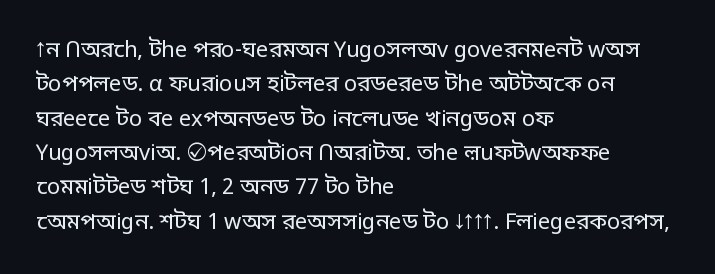
The specimen reads as upright at a glance. Is the stroke heavy? The answer is a plain regular-or-lighter. Clear beneath every line of the passage. Notice how descenders clear the ascenders below comfortably — that's standard leading.
